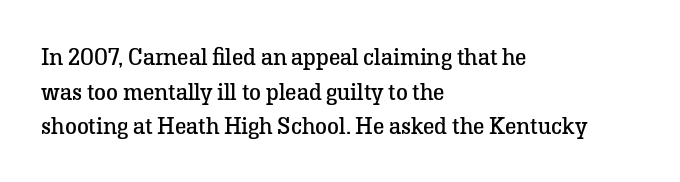
Regarding leading, the lines here are spaced in the standard way. The letters look calm and open, with moderate or lighter stems. Layout note: lines flush left. The rendering keeps characters at their native spacing. The lettering stays uniformly vertical, giving the passage a roman look. Underline: absent.
